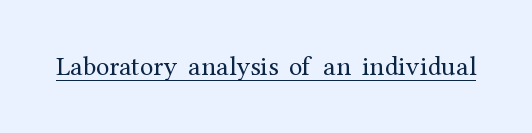
Vertical stems look standard width or narrower in stroke. This sample carries an underscore along the baseline area. Notice how the stems are strictly vertical — no italics here. Spacing between characters is what you'd get straight out of the box.
